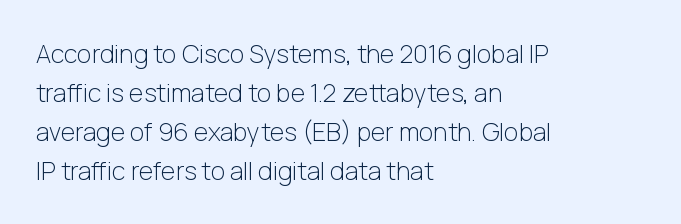
The space between consecutive lines is moderate. In terms of letterspacing, this is plain default setting. This rendering features lettering with no underline. Is the stroke heavy? The answer is a plain regular-or-lighter.
